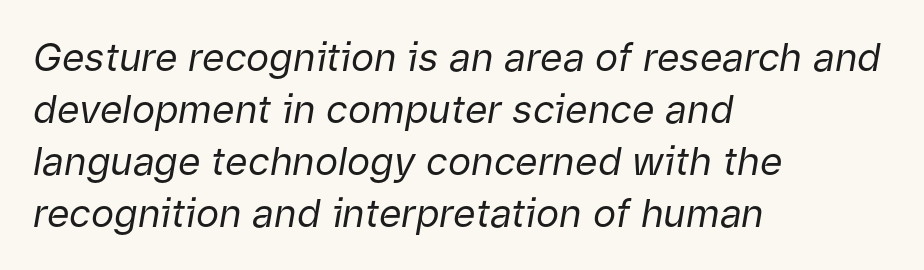
The image shows 39 px regular-weight type, italic (leaning right); set left-aligned, normal line spacing (1.33x), normal letter spacing, not underlined; low stroke contrast and a medium x-height.
